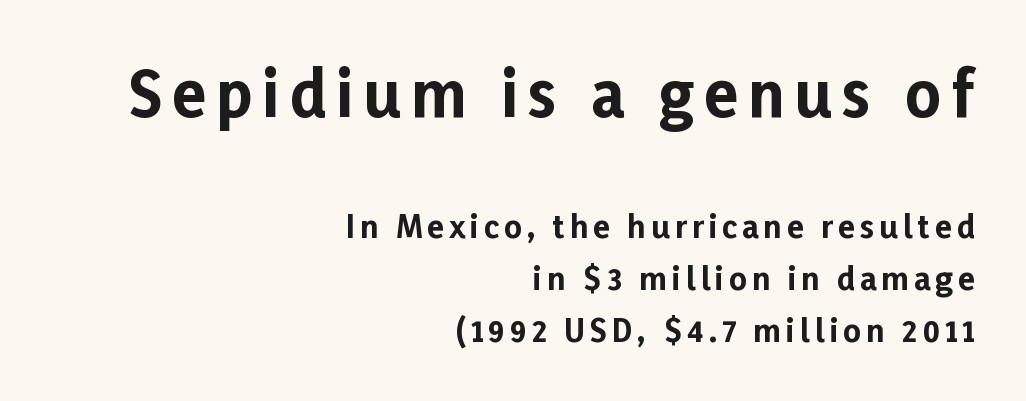
Q: Is the text bold? A: Yes.
Q: Is the text italic (slanted)? A: No, it is upright.
Q: Is the typeface a serif or a sans-serif typeface? A: Sans-serif.
Q: Is the text underlined? A: No.
Q: How is the paragraph aligned? A: Right-aligned.
Q: Is the spacing between lines tight, normal or loose? A: Normal.
Q: Which block of text is set in a larger size, the first (top) or the second (bottom)? A: The first (top) one.
Q: Width (condensed, normal, or wide)? A: Normal.
Q: Stroke contrast? A: Low.
Q: x-height? A: Medium.
Q: Monospaced? A: No.
